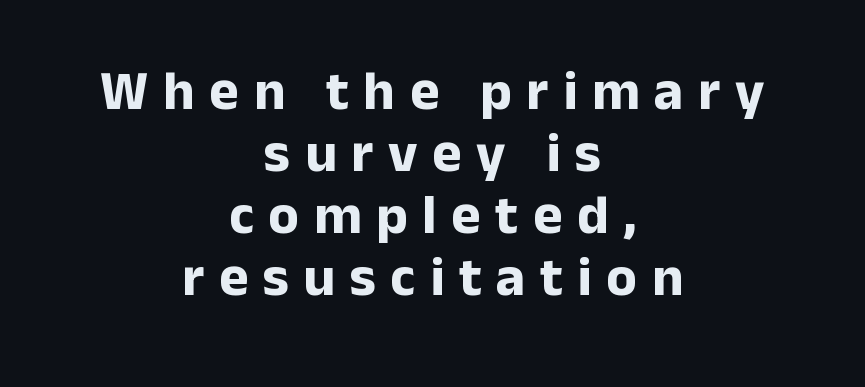
{"serif": "no", "italic": "no", "bold": "yes", "weight": "bold", "width": "normal", "stroke_contrast": "low", "x_height": "medium", "monospaced": "no", "underline": "no", "align": "center", "line_spacing": "tight", "line_spacing_ratio": 1.11, "letter_spacing": "wide", "letter_spacing_em": 0.26, "glyph_px": 56}
